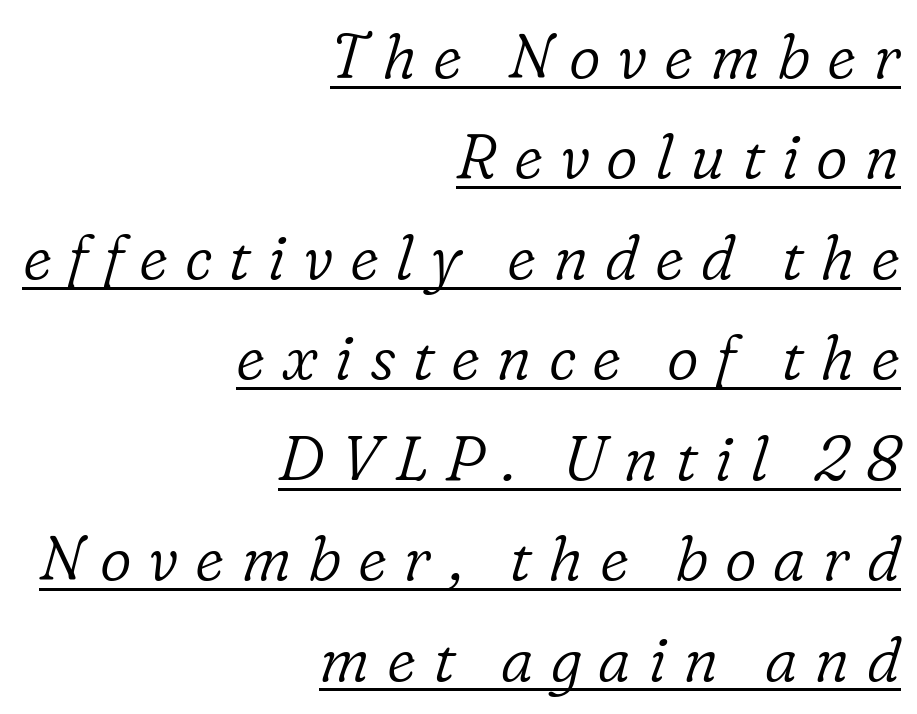
{"serif": "yes", "italic": "yes", "lean": "right", "slant_degrees": 16, "bold": "no", "weight": "light", "width": "normal", "stroke_contrast": "low", "x_height": "medium", "monospaced": "no", "underline": "yes", "align": "right", "line_spacing": "normal", "line_spacing_ratio": 1.62, "letter_spacing": "wide", "letter_spacing_em": 0.27, "glyph_px": 62}
